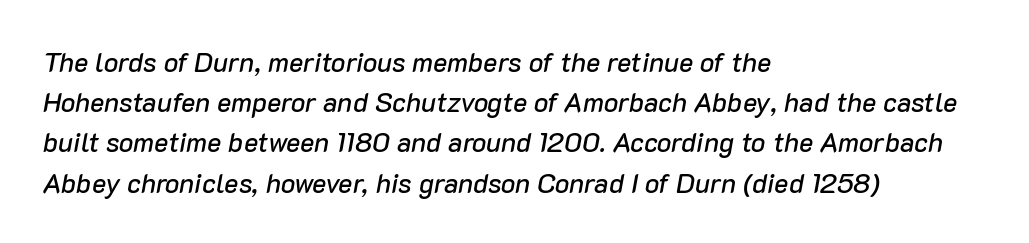
The image shows 27 px text type, italic (leaning right); set left-aligned, normal line spacing (1.49x), normal letter spacing, not underlined.
